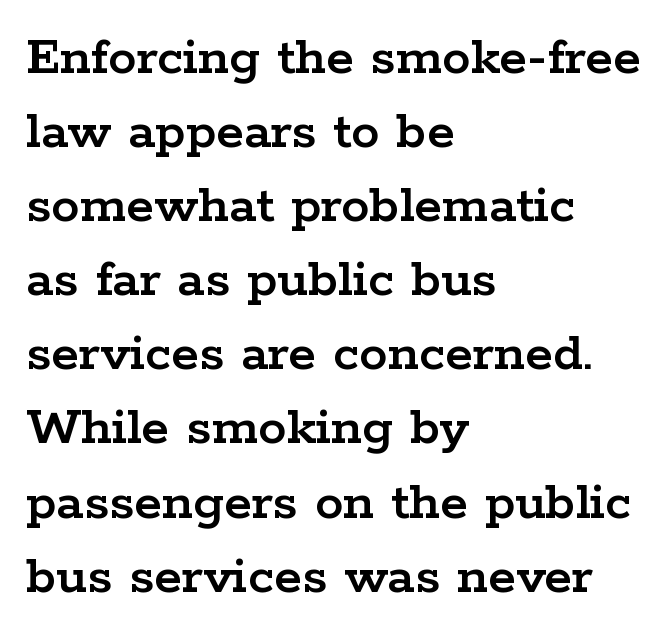
The lines are quadded left. A roman cut, with each character standing at attention. You can tell from the footed stems that serif type was used. Honestly, there is no underline to notice here at all. Tracking value appears to be zero — textbook default spacing.
